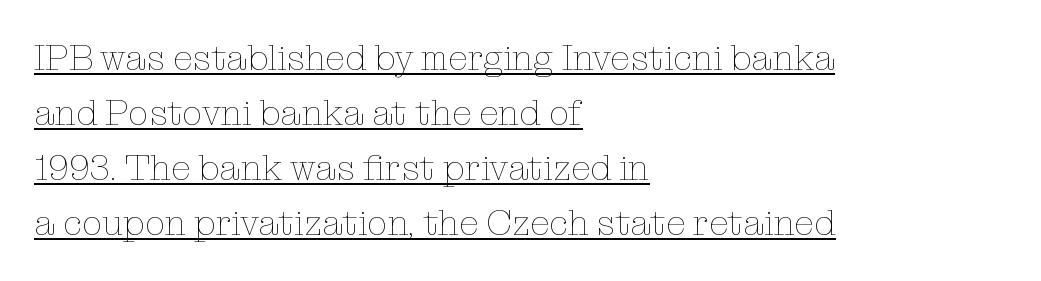
Weight class: somewhere from thin through regular. Does the lettering tilt? It doesn't — this is upright. Caption: multi-line text, flush left, ragged right. You could not count columns in this text — the font is proportionally spaced. Between one letter and the next there's only the usual sliver of space.
